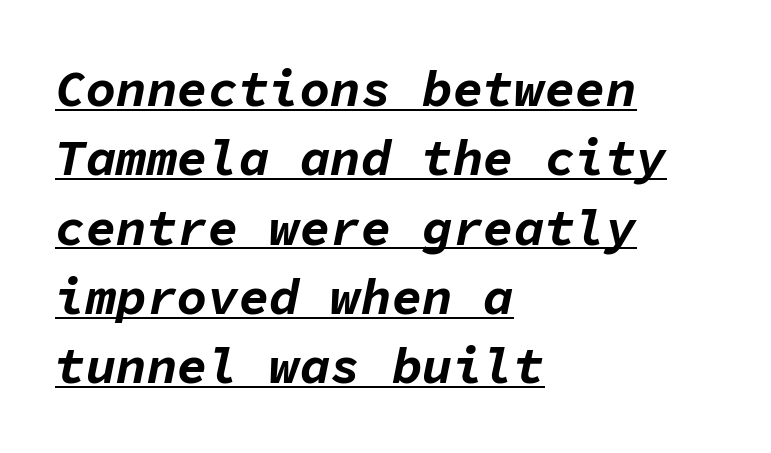
{"italic": "yes", "lean": "right", "slant_degrees": 11, "bold": "yes", "weight": "bold", "width": "normal", "stroke_contrast": "low", "x_height": "medium", "monospaced": "yes", "underline": "yes", "align": "left", "line_spacing": "normal", "line_spacing_ratio": 1.36, "letter_spacing": "normal", "letter_spacing_em": 0.0, "glyph_px": 51}
